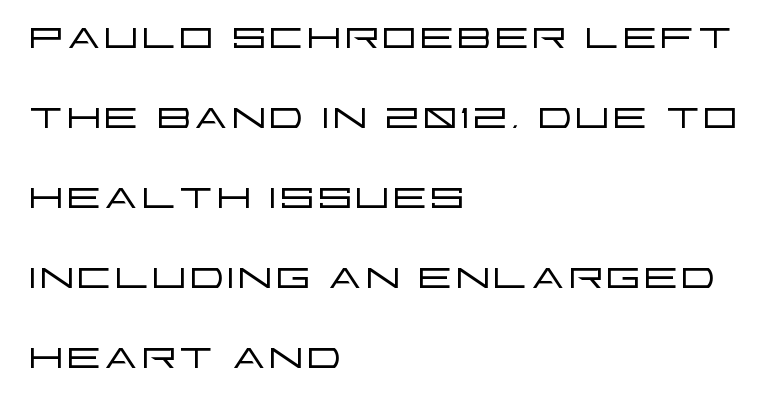
{"serif": "no", "italic": "no", "bold": "no", "weight": "light", "width": "wide", "stroke_contrast": "low", "x_height": "large", "monospaced": "no", "underline": "no", "align": "left", "line_spacing": "normal", "line_spacing_ratio": 1.43, "letter_spacing": "normal", "letter_spacing_em": 0.0, "glyph_px": 56}
